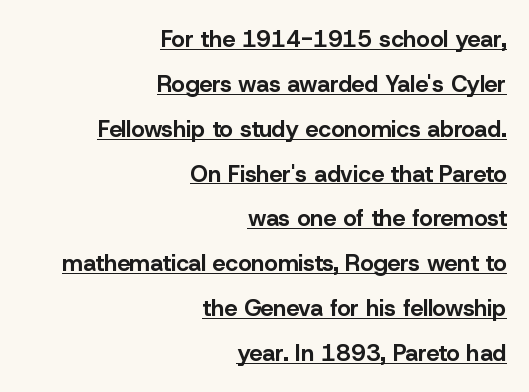
{"italic": "no", "bold": "yes", "underline": "yes", "align": "right", "line_spacing": "loose", "line_spacing_ratio": 1.95, "letter_spacing": "normal", "letter_spacing_em": 0.0, "glyph_px": 23}
